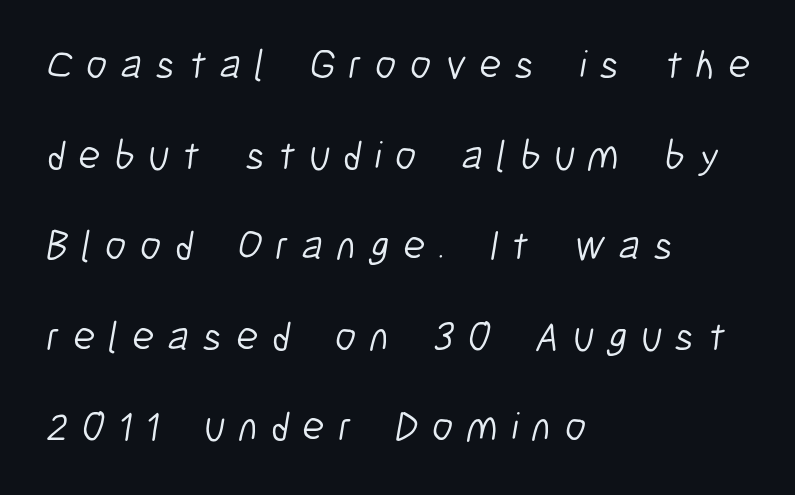
The text block is weighted toward the left margin, trailing off unevenly rightward. Decoration check: the copy has no underline. Whoever set this chose breathing room over compactness in the vertical rhythm. Varying glyph widths throughout — classic text-font behaviour. Each letter's strokes conclude bluntly, with no projecting serifs. Spacing between characters has been opened up far beyond the box default.
